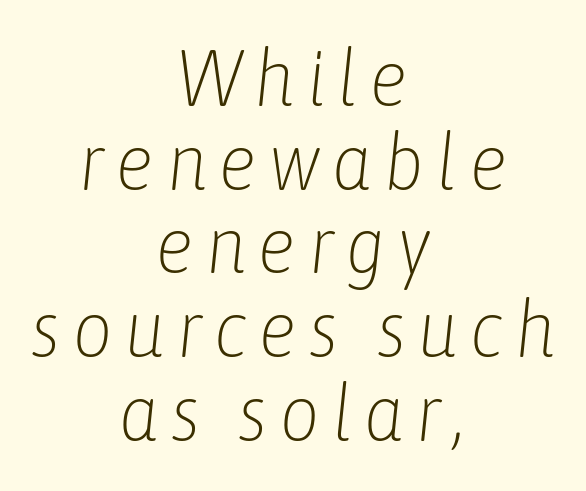
Q: Is the text bold? A: No.
Q: Is the text italic (slanted)? A: Yes, it leans right by about 6 degrees.
Q: Is the text underlined? A: No.
Q: How is the paragraph aligned? A: Centered.
Q: Is the spacing between lines tight, normal or loose? A: Tight.
Q: Width (condensed, normal, or wide)? A: Condensed.
Q: Stroke contrast? A: Low.
Q: x-height? A: Medium.
Q: Monospaced? A: No.
